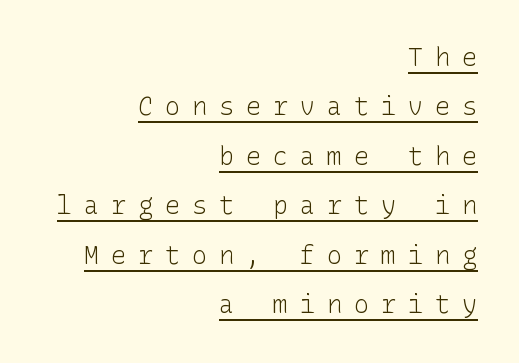
{"italic": "no", "bold": "no", "underline": "yes", "align": "right", "line_spacing": "loose", "line_spacing_ratio": 1.98, "letter_spacing": "wide", "letter_spacing_em": 0.48, "glyph_px": 25}
